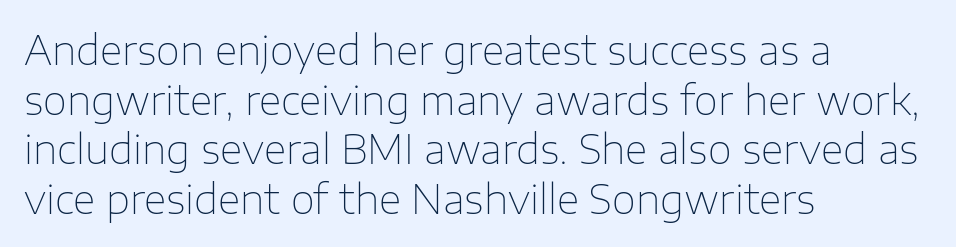
{"serif": "no", "italic": "no", "bold": "no", "weight": "thin", "width": "normal", "stroke_contrast": "low", "x_height": "medium", "monospaced": "no", "underline": "no", "align": "left", "line_spacing": "normal", "line_spacing_ratio": 1.27, "letter_spacing": "normal", "letter_spacing_em": 0.0, "glyph_px": 39}
